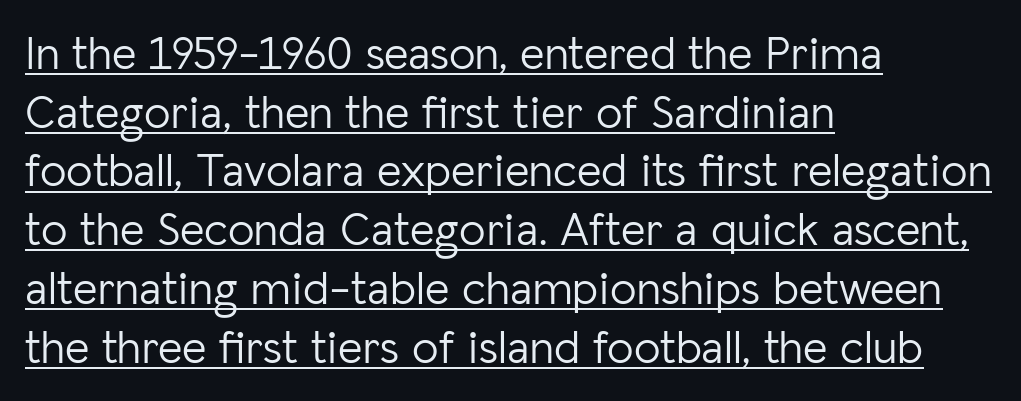
Q: Is the text bold? A: No.
Q: Is the text italic (slanted)? A: No, it is upright.
Q: Is the typeface a serif or a sans-serif typeface? A: Sans-serif.
Q: Is the text underlined? A: Yes.
Q: How is the paragraph aligned? A: Left-aligned.
Q: Is the spacing between letters normal or unusually wide? A: Normal.
Q: Is the spacing between lines tight, normal or loose? A: Normal.
Q: Width (condensed, normal, or wide)? A: Normal.
Q: Stroke contrast? A: Low.
Q: x-height? A: Medium.
Q: Monospaced? A: No.
